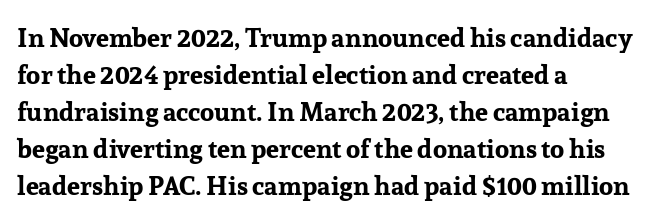
The image shows 26 px bold type, upright; set left-aligned, normal line spacing (1.42x), normal letter spacing, not underlined.
